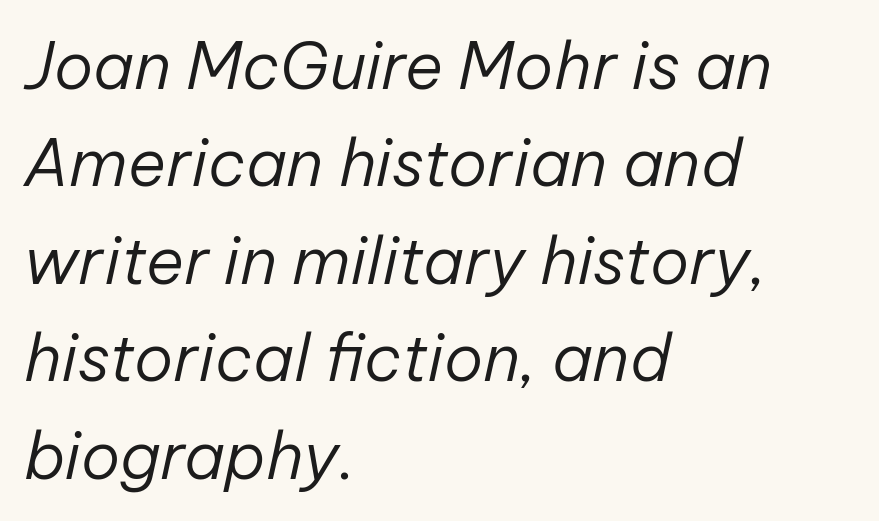
Q: Is the text bold? A: No.
Q: Is the text italic (slanted)? A: Yes, it leans right by about 12 degrees.
Q: Is the text underlined? A: No.
Q: How is the paragraph aligned? A: Left-aligned.
Q: Is the spacing between letters normal or unusually wide? A: Normal.
Q: Is the spacing between lines tight, normal or loose? A: Normal.
Q: Width (condensed, normal, or wide)? A: Normal.
Q: Stroke contrast? A: Low.
Q: x-height? A: Medium.
Q: Monospaced? A: No.
